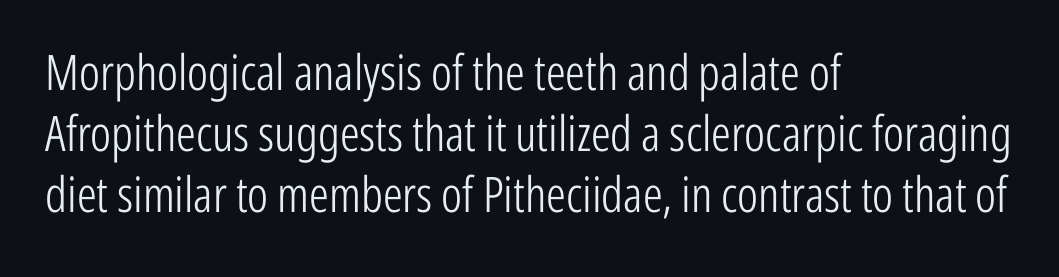
Each word holds together tightly as a unit, with standard inter-letter gaps. The typography opts for an upright posture over an oblique one. The designer went with a sans here, leaving each stem footless. The area under the type is left untouched. The rag falls on the right side of this text block.
